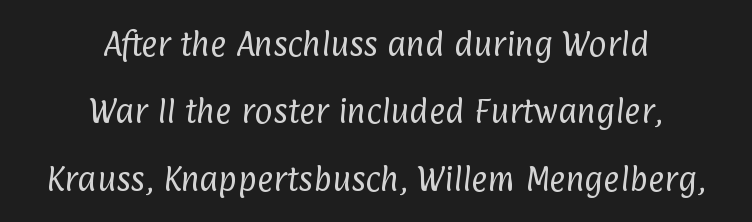
{"serif": "no", "bold": "no", "weight": "regular", "width": "condensed", "stroke_contrast": "low", "x_height": "medium", "monospaced": "no", "underline": "no", "align": "center", "line_spacing": "loose", "line_spacing_ratio": 2.41, "letter_spacing": "normal", "letter_spacing_em": 0.0, "glyph_px": 28}
